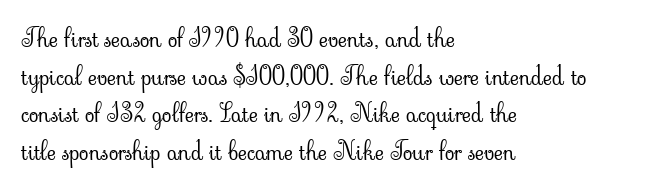
The face used here is rendered with its standard letterfit. Just letters on the line, the space beneath them empty. Caption: face not bold, strokes unweighted. Line spacing here is normal.
